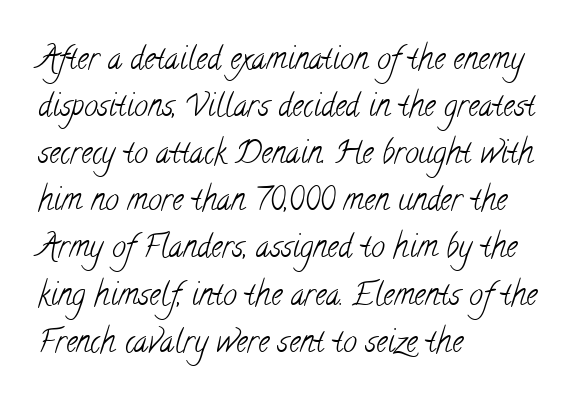
Q: Is the text bold? A: No.
Q: Is the typeface a serif or a sans-serif typeface? A: Serif.
Q: Is the text underlined? A: No.
Q: How is the paragraph aligned? A: Left-aligned.
Q: Is the spacing between letters normal or unusually wide? A: Normal.
Q: Is the spacing between lines tight, normal or loose? A: Normal.
Q: Width (condensed, normal, or wide)? A: Condensed.
Q: Stroke contrast? A: Low.
Q: x-height? A: Small.
Q: Monospaced? A: No.
